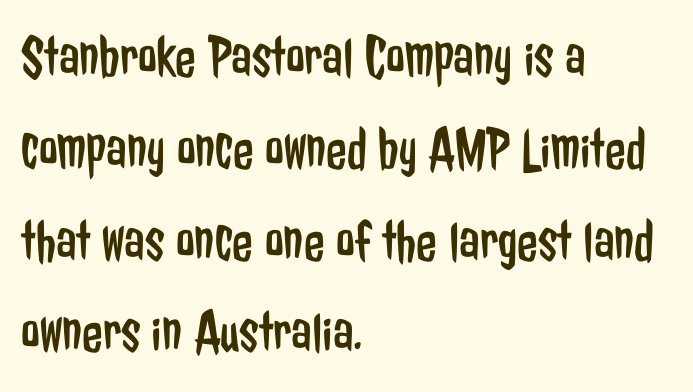
{"serif": "no", "italic": "no", "bold": "no", "weight": "regular", "width": "condensed", "stroke_contrast": "low", "x_height": "medium", "monospaced": "no", "underline": "no", "align": "left", "line_spacing": "normal", "line_spacing_ratio": 1.53, "letter_spacing": "normal", "letter_spacing_em": 0.0, "glyph_px": 60}
